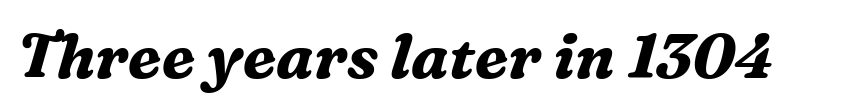
Q: Is the text bold? A: Yes.
Q: Is the text italic (slanted)? A: Yes, it leans right by about 16 degrees.
Q: Is the typeface a serif or a sans-serif typeface? A: Serif.
Q: Is the text underlined? A: No.
Q: Is the spacing between letters normal or unusually wide? A: Normal.
Q: Width (condensed, normal, or wide)? A: Normal.
Q: Stroke contrast? A: Medium.
Q: x-height? A: Medium.
Q: Monospaced? A: No.
